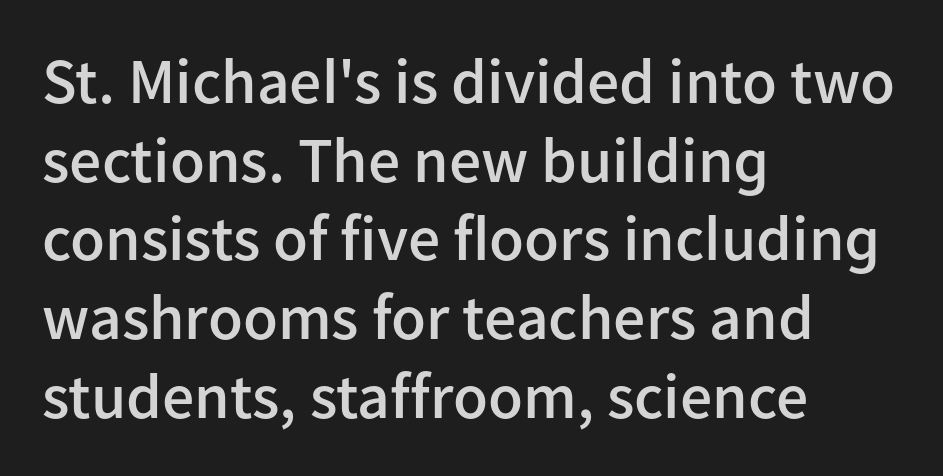
{"serif": "no", "italic": "no", "bold": "semi", "weight": "semibold", "width": "normal", "stroke_contrast": "low", "x_height": "medium", "monospaced": "no", "underline": "no", "align": "left", "line_spacing_ratio": 1.23, "letter_spacing": "normal", "letter_spacing_em": 0.0, "glyph_px": 64}
